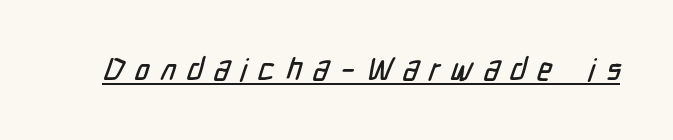
The image shows 31 px condensed sans-serif type; set unusually wide letter spacing (+0.36 em), underlined; low stroke contrast and a medium x-height.
